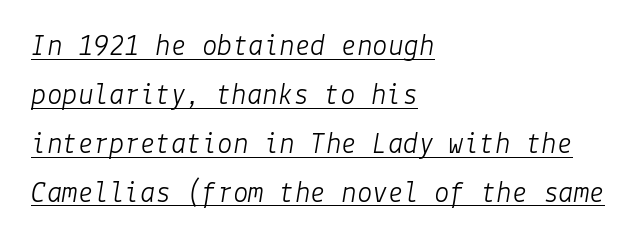
Is the block centered? No — it sits flush against the left margin. A quiet, ordinary-to-light weight characterises the typeface. The typesetter has applied underlining to the passage shown. Normally led — the rows are evenly, conventionally spaced. Compared with ordinary roman type, these characters are visibly tilted.
